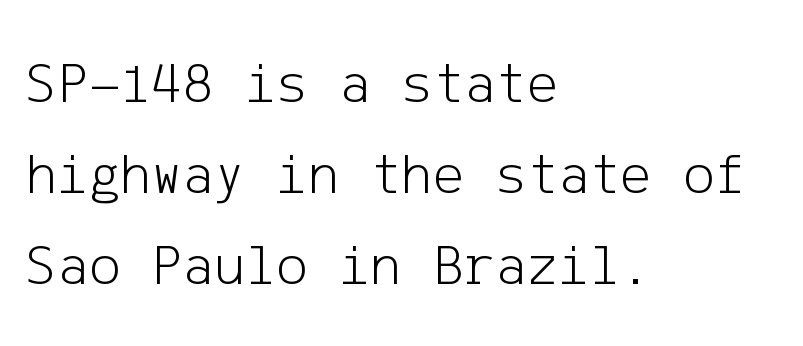
{"serif": "no", "italic": "no", "bold": "no", "weight": "light", "width": "normal", "stroke_contrast": "low", "x_height": "medium", "underline": "no", "align": "left", "line_spacing": "normal", "line_spacing_ratio": 1.54, "letter_spacing": "normal", "letter_spacing_em": 0.0, "glyph_px": 59}
